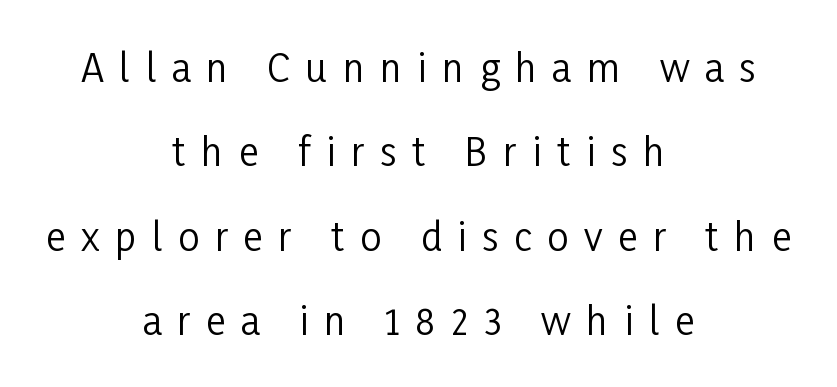
A typesetter would call this proportional, since set widths differ per character. The face looks like a standard text weight, possibly lighter. Both edges are ragged and mirror each other, which tells us the setting is centered. Underline: absent. Glyph-to-glyph distance is far greater than everyday printed text.
